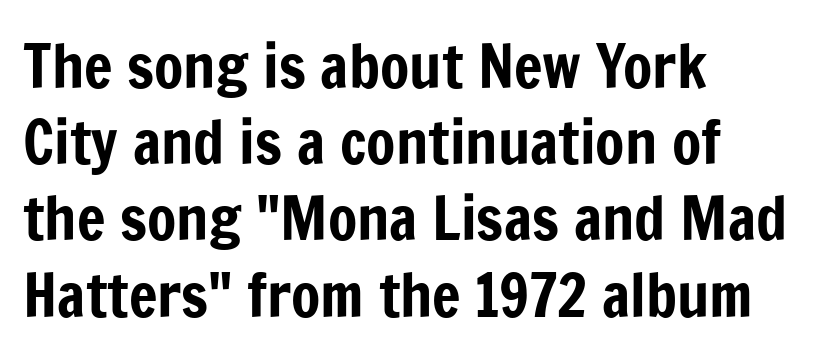
These lines sit exactly where default settings would place them. Spacing verdict: proportional, widths tailored to each character. Italic: no, the glyphs are upright roman. The tracking reads as untouched default to a designer's eye. The font family rendered here belongs to the sans-serif group. Descenders are the only things crossing below the line.
